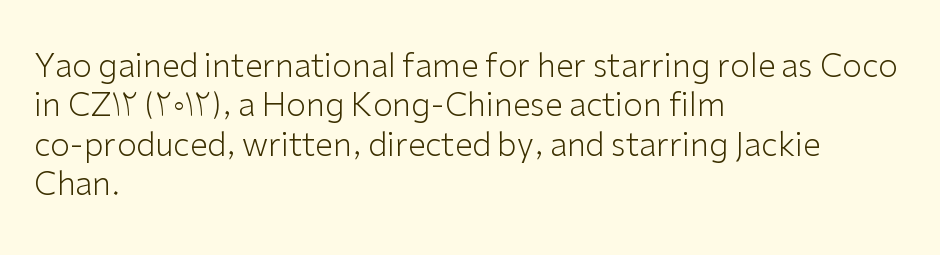
Q: Is the text bold? A: No.
Q: Is the text italic (slanted)? A: No, it is upright.
Q: Is the typeface a serif or a sans-serif typeface? A: Sans-serif.
Q: Is the text underlined? A: No.
Q: How is the paragraph aligned? A: Left-aligned.
Q: Is the spacing between letters normal or unusually wide? A: Normal.
Q: Width (condensed, normal, or wide)? A: Normal.
Q: Stroke contrast? A: Low.
Q: x-height? A: Medium.
Q: Monospaced? A: No.
